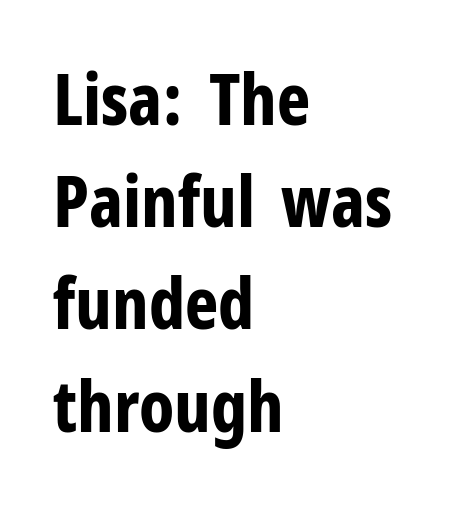
{"serif": "no", "italic": "no", "bold": "yes", "weight": "bold", "width": "condensed", "stroke_contrast": "low", "x_height": "medium", "monospaced": "no", "underline": "no", "align": "left", "line_spacing": "normal", "line_spacing_ratio": 1.44, "letter_spacing": "normal", "letter_spacing_em": 0.0, "glyph_px": 71}
